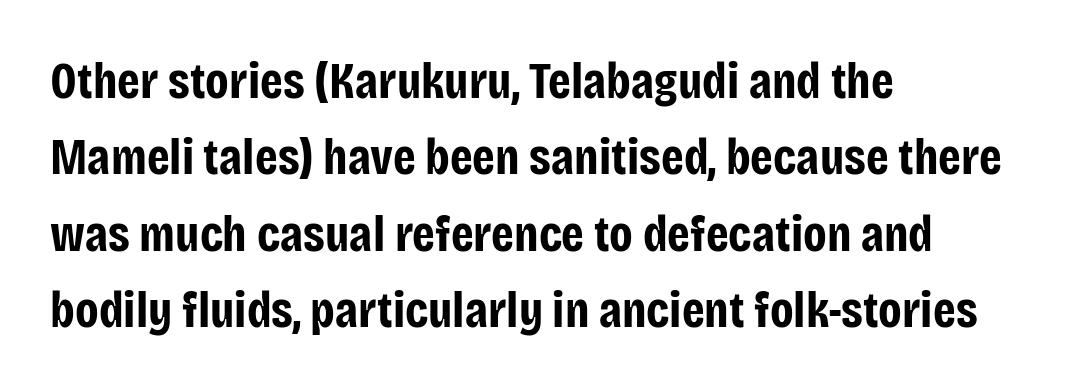
{"serif": "no", "italic": "no", "bold": "yes", "weight": "bold", "width": "condensed", "stroke_contrast": "low", "x_height": "large", "monospaced": "no", "underline": "no", "align": "left", "line_spacing": "normal", "line_spacing_ratio": 1.5, "letter_spacing": "normal", "letter_spacing_em": 0.0, "glyph_px": 51}
